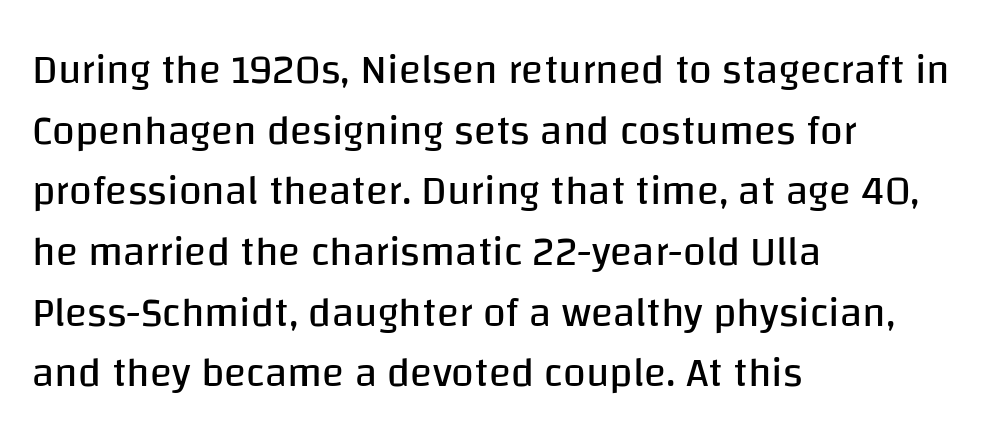
{"serif": "no", "italic": "no", "bold": "no", "weight": "regular", "width": "normal", "stroke_contrast": "low", "x_height": "large", "monospaced": "no", "underline": "no", "align": "left", "line_spacing": "normal", "line_spacing_ratio": 1.48, "letter_spacing": "normal", "letter_spacing_em": 0.0, "glyph_px": 41}
